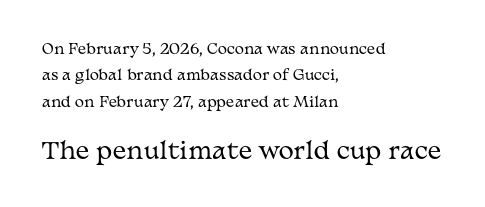
Visually the block forms a straight wall on the left and a jagged coastline on the right. You get the small type first, then a jump to larger type. In terms of letterspacing, this is plain default setting. Any mark beneath the type? The region is blank. A quiet, ordinary-to-light weight characterises the typeface.
